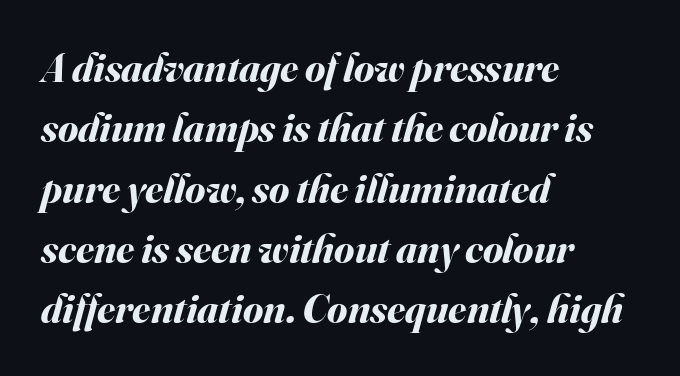
Q: Is the text bold? A: Yes.
Q: Is the text italic (slanted)? A: Yes, it leans right by about 16 degrees.
Q: Is the text underlined? A: No.
Q: How is the paragraph aligned? A: Left-aligned.
Q: Is the spacing between letters normal or unusually wide? A: Normal.
Q: Is the spacing between lines tight, normal or loose? A: Normal.
Q: Width (condensed, normal, or wide)? A: Normal.
Q: Stroke contrast? A: Medium.
Q: x-height? A: Small.
Q: Monospaced? A: No.
